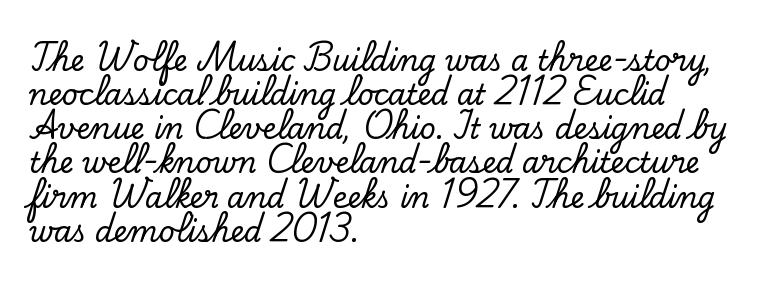
The image shows 28 px serif type; set left-aligned, line spacing 1.22x, normal letter spacing, not underlined; low stroke contrast and a small x-height.
